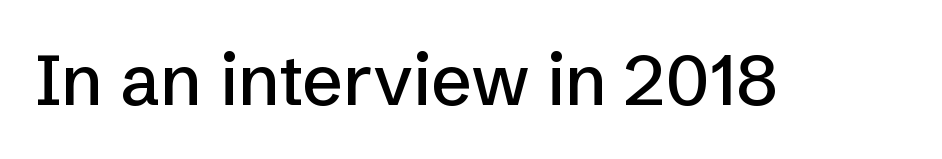
The image shows 71 px sans-serif type, upright; set normal letter spacing, not underlined; low stroke contrast and a medium x-height.
